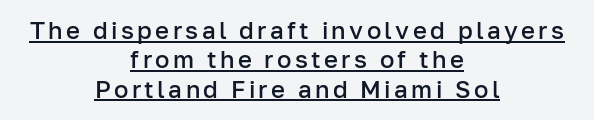
Q: Is the text bold? A: Semi-bold.
Q: Is the text italic (slanted)? A: No, it is upright.
Q: Is the text underlined? A: Yes.
Q: How is the paragraph aligned? A: Centered.
